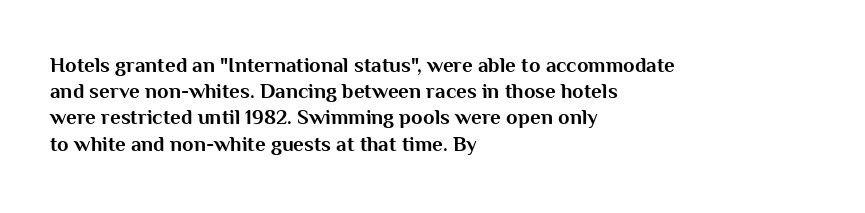
{"italic": "no", "bold": "yes", "underline": "no", "align": "left", "line_spacing": "normal", "line_spacing_ratio": 1.25, "letter_spacing": "normal", "letter_spacing_em": 0.0, "glyph_px": 21}
